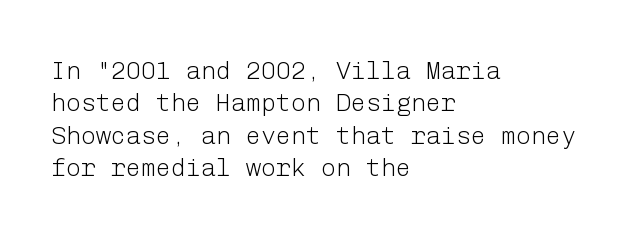
Q: Is the text bold? A: No.
Q: Is the text italic (slanted)? A: No, it is upright.
Q: Is the text underlined? A: No.
Q: How is the paragraph aligned? A: Left-aligned.
Q: Is the spacing between letters normal or unusually wide? A: Normal.
Q: Is the spacing between lines tight, normal or loose? A: Normal.
